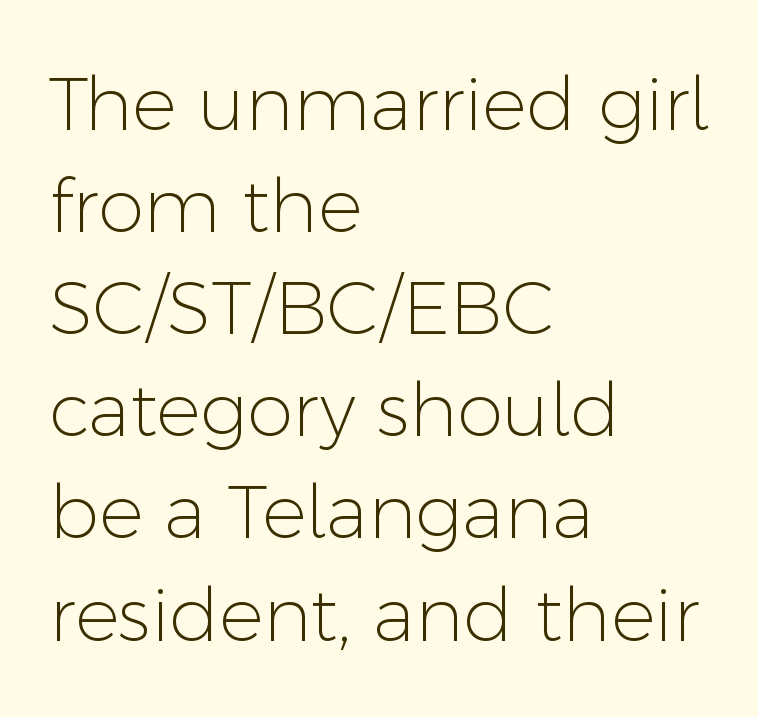
The strokes are not fattened; the text isn't bold. The typeface chosen for these lines omits serifs. Each line starts at the same left margin while the right side varies. Descenders hang freely into open space.
